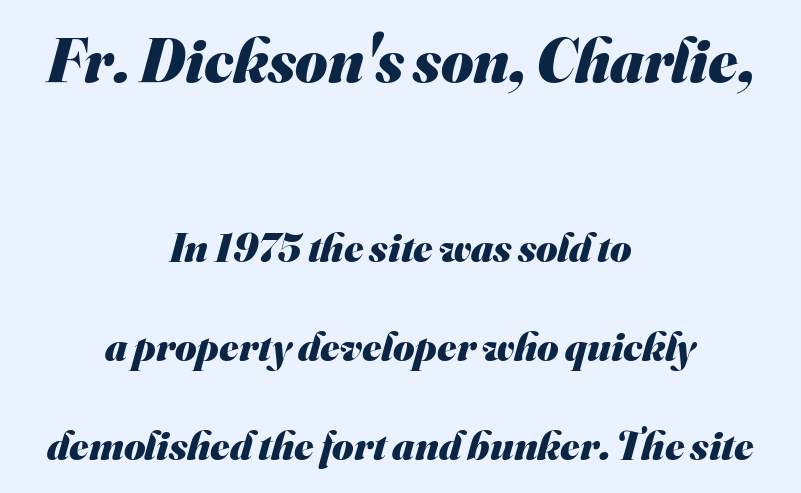
The image shows 62 px heavy sans-serif type; set centered, loose line spacing (2.42x), normal letter spacing, not underlined; the first (top) block is 1.51x larger; medium stroke contrast and a small x-height.
